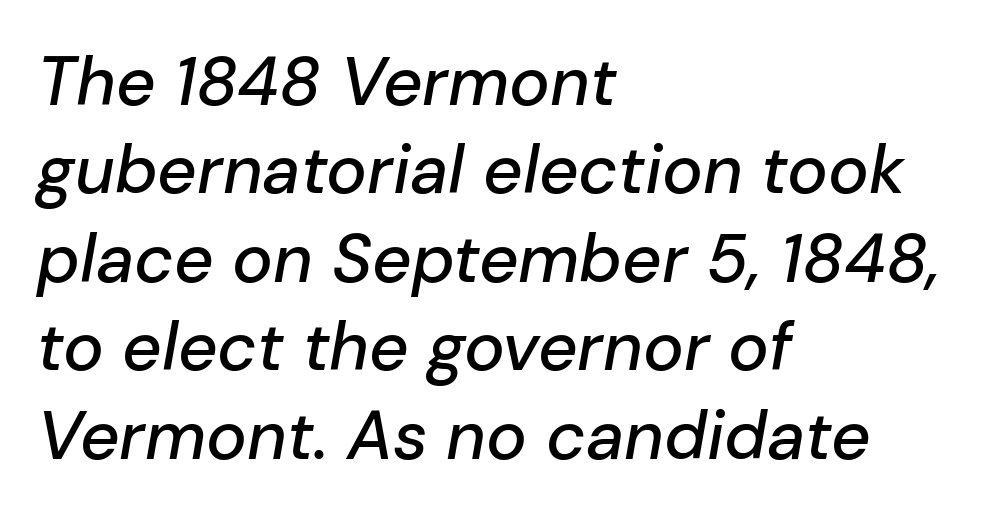
The image shows 68 px text type, italic (leaning right); set left-aligned, normal line spacing (1.3x), normal letter spacing, not underlined; low stroke contrast and a medium x-height.
